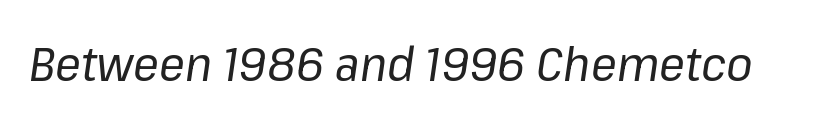
Anything drawn beneath the words? Only blank space. Yep, that's italic — everything's leaning. Character widths vary here, with narrow letters taking less room than wide ones. The letterforms sit at book weight or below. Tracking here is standard; glyphs follow each other at the usual distance.
